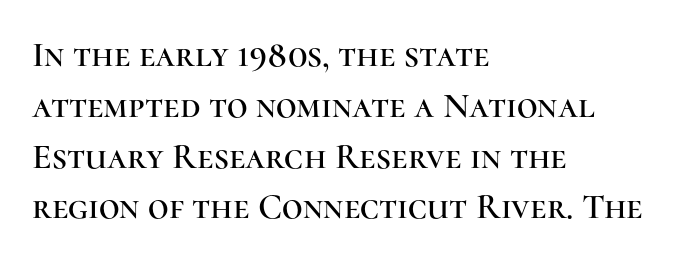
{"serif": "yes", "italic": "no", "width": "normal", "stroke_contrast": "high", "x_height": "medium", "monospaced": "no", "underline": "no", "align": "left", "line_spacing": "normal", "line_spacing_ratio": 1.41, "letter_spacing": "normal", "letter_spacing_em": 0.0, "glyph_px": 36}
